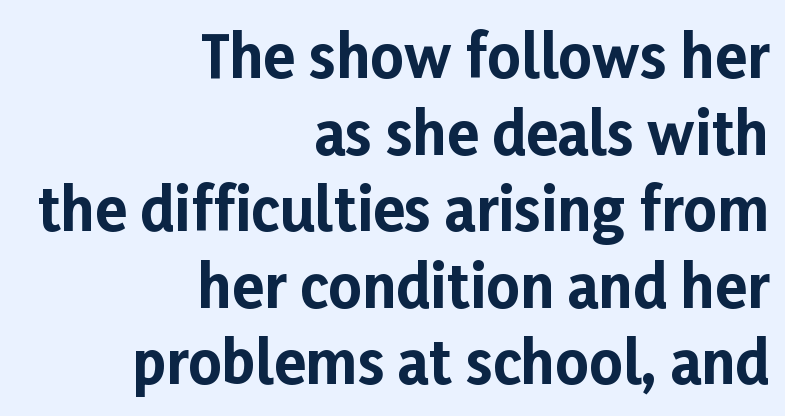
{"serif": "no", "italic": "no", "bold": "yes", "weight": "bold", "width": "normal", "stroke_contrast": "low", "x_height": "medium", "monospaced": "no", "underline": "no", "align": "right", "line_spacing": "normal", "line_spacing_ratio": 1.32, "letter_spacing": "normal", "letter_spacing_em": 0.0, "glyph_px": 58}
